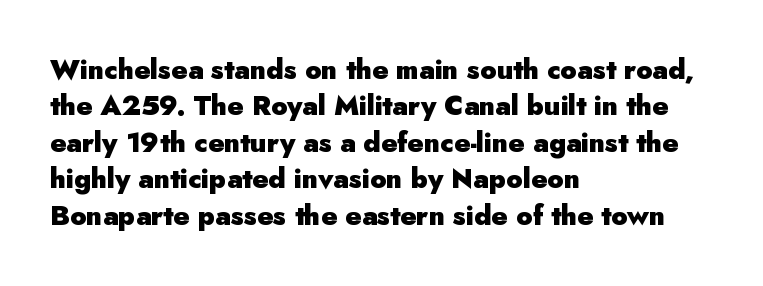
The lettering stays uniformly vertical, giving the passage a roman look. Letters rest on an invisible, unmarked baseline. This block has exactly the height ordinary leading produces. Spacing between characters is what you'd get straight out of the box. Notice how thick the strokes are: this is what a full bold looks like.
